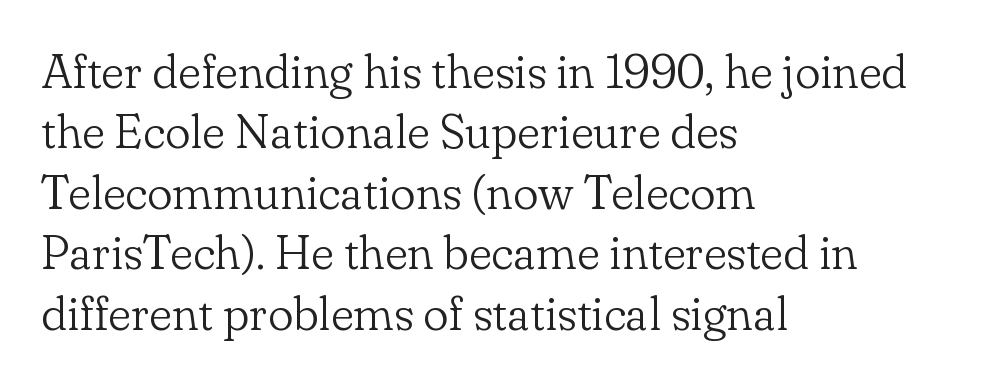
Q: Is the text bold? A: No.
Q: Is the text italic (slanted)? A: No, it is upright.
Q: Is the typeface a serif or a sans-serif typeface? A: Serif.
Q: Is the text underlined? A: No.
Q: How is the paragraph aligned? A: Left-aligned.
Q: Is the spacing between letters normal or unusually wide? A: Normal.
Q: Is the spacing between lines tight, normal or loose? A: Normal.
Q: Width (condensed, normal, or wide)? A: Normal.
Q: Stroke contrast? A: Low.
Q: x-height? A: Small.
Q: Monospaced? A: No.
